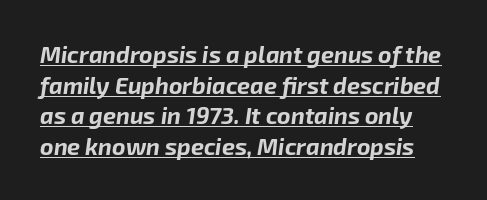
Q: Is the text bold? A: Yes.
Q: Is the text italic (slanted)? A: Yes, it leans right by about 8 degrees.
Q: Is the text underlined? A: Yes.
Q: Is the spacing between letters normal or unusually wide? A: Normal.
Q: Is the spacing between lines tight, normal or loose? A: Normal.
